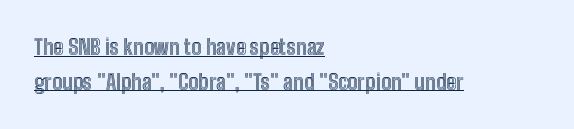
{"italic": "no", "underline": "yes", "align": "left", "line_spacing": "normal", "line_spacing_ratio": 1.65, "letter_spacing": "normal", "letter_spacing_em": 0.0, "glyph_px": 21}
